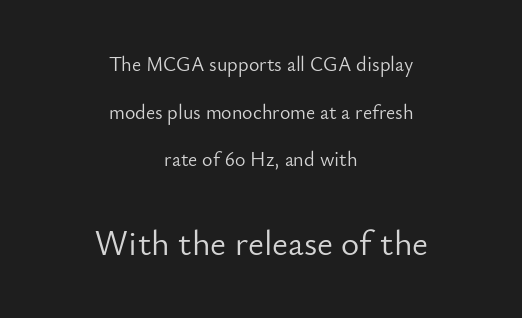
The image shows 35 px light sans-serif type, upright; set centered, loose line spacing (2.38x), normal letter spacing, not underlined; the second (bottom) block is 1.75x larger; low stroke contrast and a small x-height.
